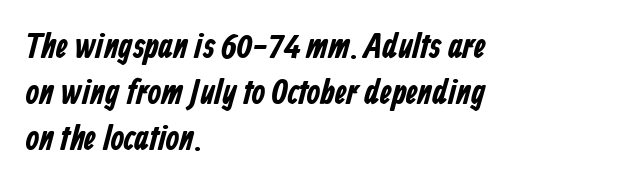
One glance says typical: line gaps are just what's usual. The tracking reads as untouched default to a designer's eye. The foot of each line stays bare and open. Every row of glyphs begins at an identical x-position on the left. Heft: maximum for text — a bold.
